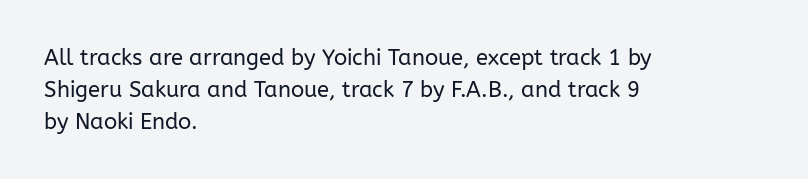
{"italic": "no", "bold": "no", "underline": "no", "align": "left", "line_spacing": "normal", "line_spacing_ratio": 1.45, "letter_spacing": "normal", "letter_spacing_em": 0.0, "glyph_px": 22}
